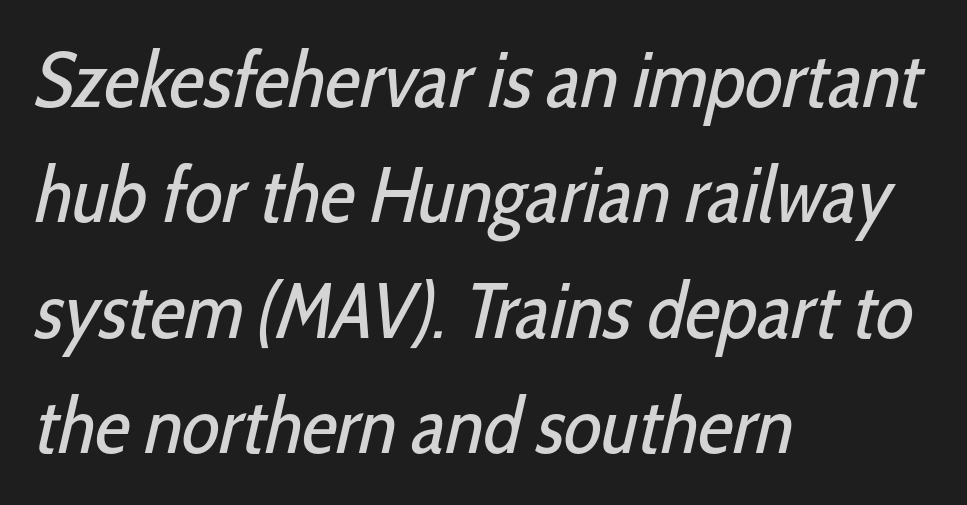
The image shows 78 px regular-weight, condensed sans-serif type; set left-aligned, normal line spacing (1.48x), normal letter spacing, not underlined; low stroke contrast and a medium x-height.
